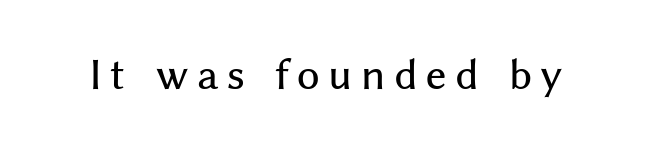
Q: Is the text italic (slanted)? A: No, it is upright.
Q: Is the typeface a serif or a sans-serif typeface? A: Sans-serif.
Q: Is the text underlined? A: No.
Q: Is the spacing between letters normal or unusually wide? A: Unusually wide.
Q: Width (condensed, normal, or wide)? A: Normal.
Q: Stroke contrast? A: Medium.
Q: x-height? A: Medium.
Q: Monospaced? A: No.
